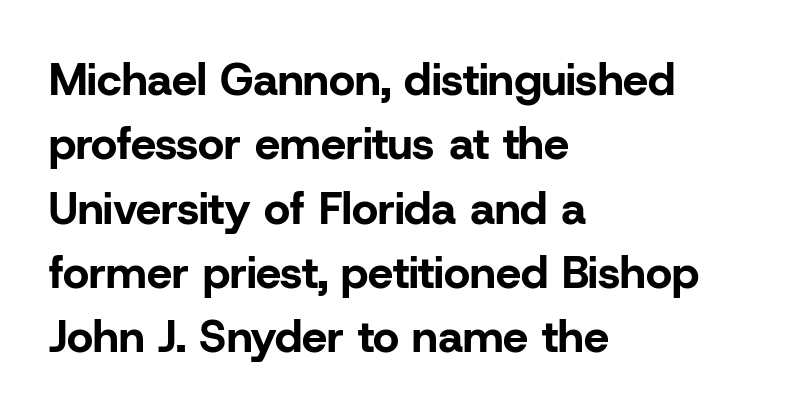
{"serif": "no", "italic": "no", "bold": "yes", "weight": "bold", "width": "normal", "stroke_contrast": "low", "x_height": "medium", "monospaced": "no", "underline": "no", "align": "left", "line_spacing": "normal", "line_spacing_ratio": 1.43, "letter_spacing": "normal", "letter_spacing_em": 0.0, "glyph_px": 45}
